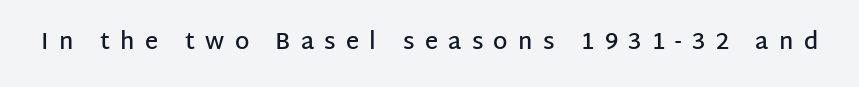
Q: Is the text bold? A: Semi-bold.
Q: Is the text italic (slanted)? A: No, it is upright.
Q: Is the text underlined? A: No.
Q: Is the spacing between letters normal or unusually wide? A: Unusually wide.
